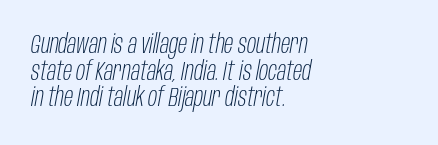
The image shows 27 px text type, italic (leaning right); set left-aligned, tight line spacing (0.99x), normal letter spacing, not underlined.
